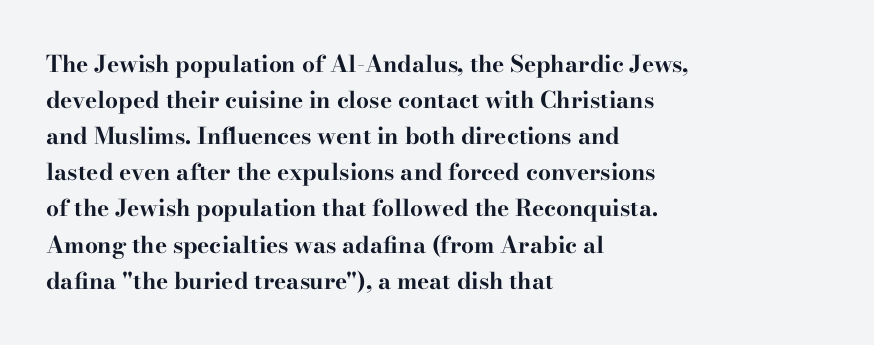
Notice how descenders clear the ascenders below comfortably — that's standard leading. The sample has been set heavy, in full bold. Italic? Not at all — the glyphs are vertical. A bare baseline throughout the passage. The rag falls on the right side of this text block. Inter-character spacing is left at the font's built-in metrics.
